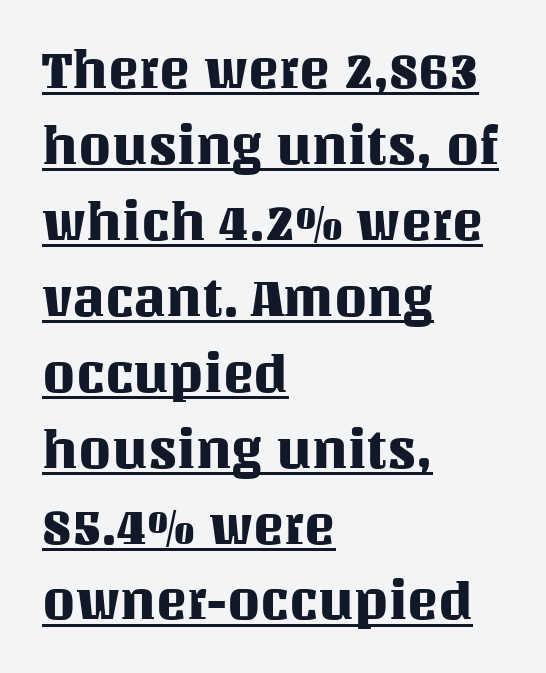
The image shows 52 px text type, upright; set left-aligned, normal line spacing (1.46x), normal letter spacing, underlined; medium stroke contrast and a large x-height.
